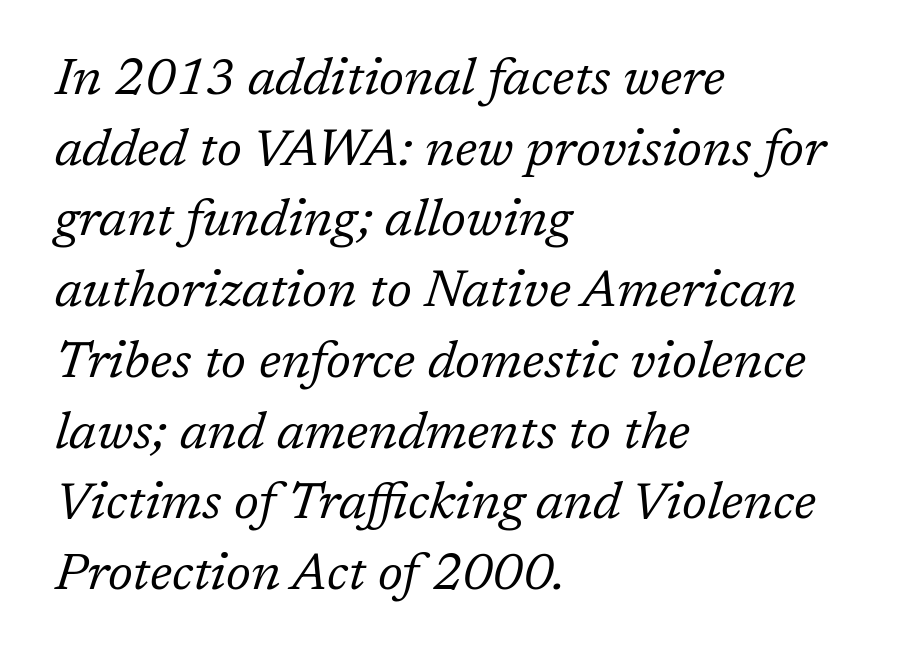
Rule under the text: the space is simply empty. The rendering anchors every line to the left-hand side. Counters stay open thanks to moderate or lighter strokes. How are the letters spaced? Ordinarily, with no added tracking. Vertical spacing — default.
